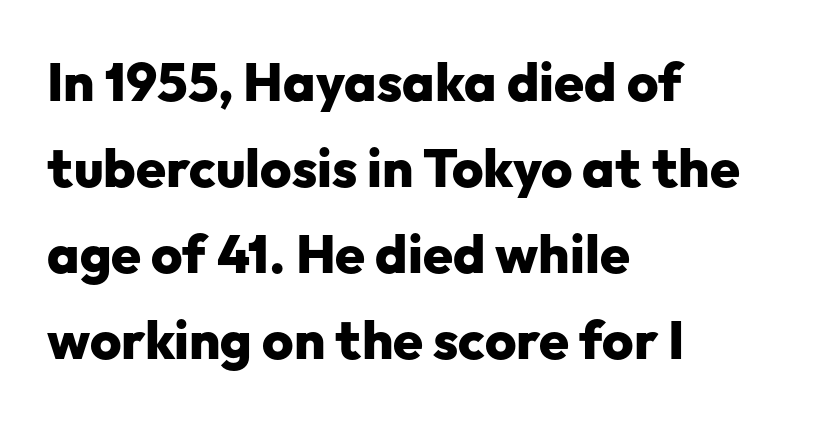
The image shows 54 px heavy sans-serif type, upright; set left-aligned, normal line spacing (1.59x), normal letter spacing, not underlined; low stroke contrast and a medium x-height.
